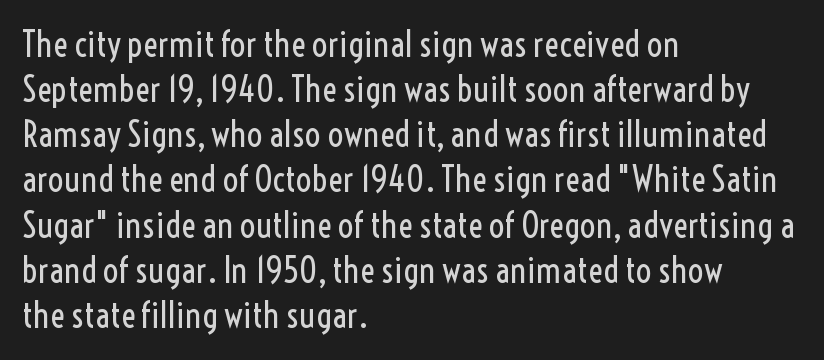
{"serif": "no", "italic": "no", "bold": "no", "weight": "regular", "width": "condensed", "x_height": "medium", "monospaced": "no", "underline": "no", "align": "left", "line_spacing": "normal", "line_spacing_ratio": 1.29, "letter_spacing": "normal", "letter_spacing_em": 0.0, "glyph_px": 35}
